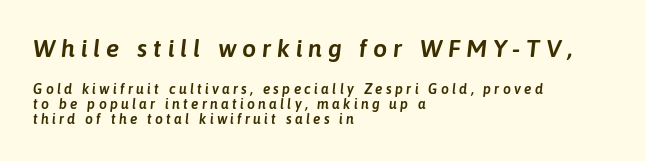
Honestly, the letter spacing is so wide it's the main thing you notice. Is the lower block the larger one? No — the upper block carries the bigger type. The passage shown stacks its lines with hardly any gap. Teacher's note: observe the even left margin — that is flush-left alignment. If you drew a line through each stem, it would be angled.
